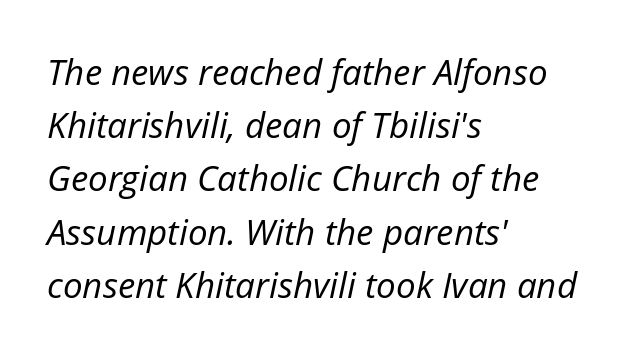
Q: Is the text bold? A: No.
Q: Is the text italic (slanted)? A: Yes, it leans right by about 12 degrees.
Q: Is the text underlined? A: No.
Q: How is the paragraph aligned? A: Left-aligned.
Q: Is the spacing between letters normal or unusually wide? A: Normal.
Q: Is the spacing between lines tight, normal or loose? A: Normal.
Q: Width (condensed, normal, or wide)? A: Normal.
Q: Stroke contrast? A: Low.
Q: x-height? A: Medium.
Q: Monospaced? A: No.
